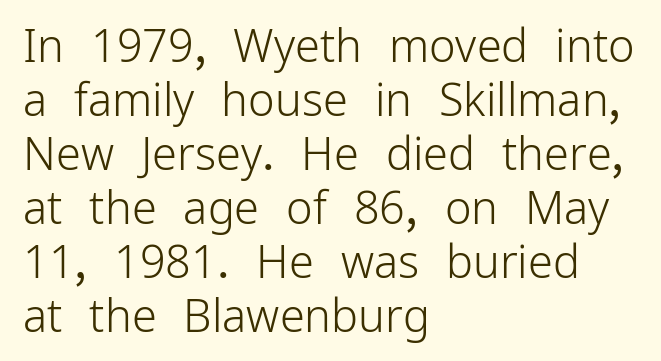
The image shows 45 px light sans-serif type, upright; set left-aligned, line spacing 1.2x, normal letter spacing, not underlined; low stroke contrast and a medium x-height.
